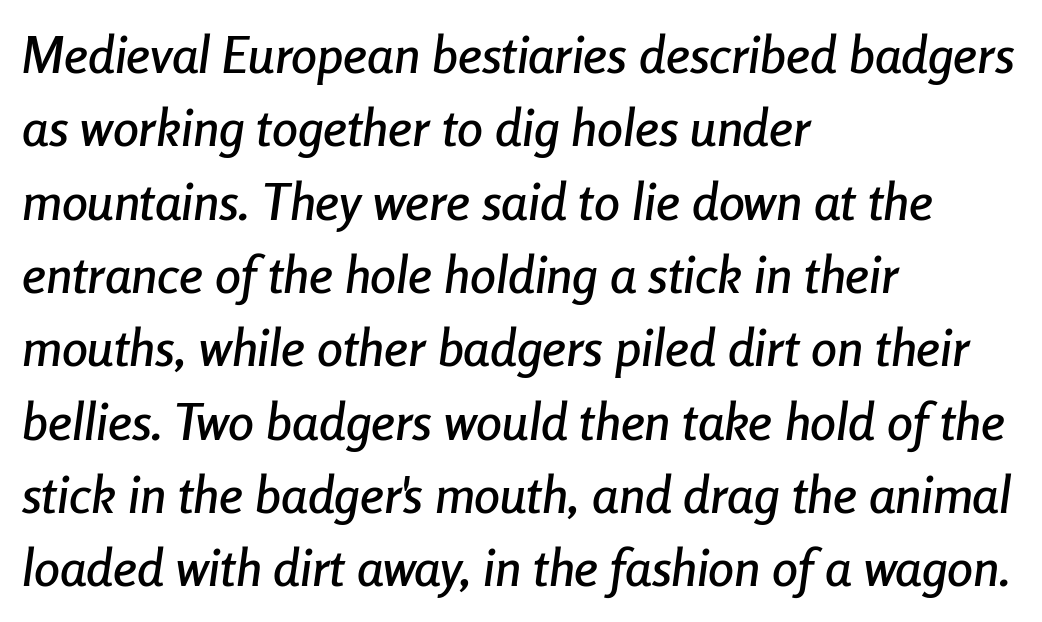
Q: Is the text italic (slanted)? A: Yes, it leans right by about 8 degrees.
Q: Is the text underlined? A: No.
Q: How is the paragraph aligned? A: Left-aligned.
Q: Is the spacing between letters normal or unusually wide? A: Normal.
Q: Is the spacing between lines tight, normal or loose? A: Normal.
Q: Width (condensed, normal, or wide)? A: Condensed.
Q: Stroke contrast? A: Low.
Q: x-height? A: Medium.
Q: Monospaced? A: No.
